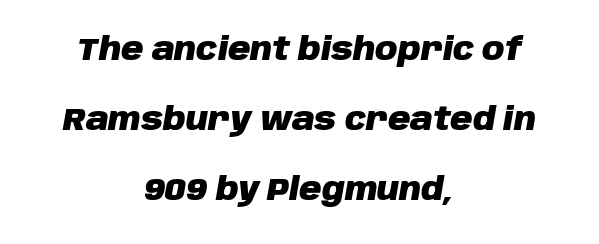
In CSS terms this would be text-align: center. If you drew a line through each stem, it would be angled. Is this a fixed-width face? No — the glyphs have proportional, varying widths. The vertical gap from one line to the next is large.
